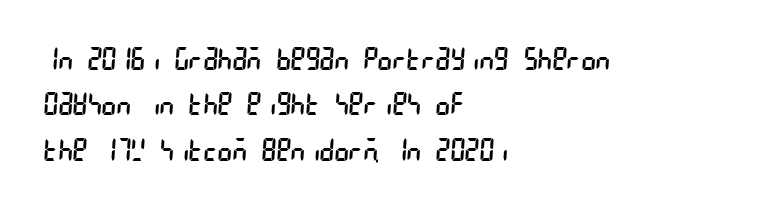
{"serif": "no", "bold": "no", "weight": "regular", "width": "condensed", "stroke_contrast": "low", "x_height": "large", "underline": "no", "align": "left", "line_spacing": "normal", "line_spacing_ratio": 1.46, "letter_spacing": "normal", "letter_spacing_em": 0.0, "glyph_px": 31}
